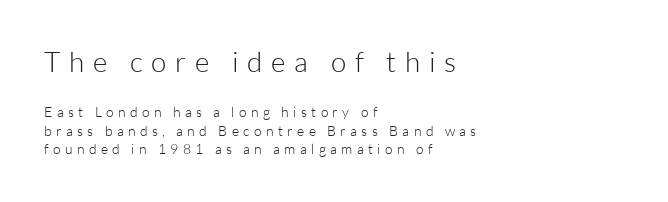
Think of a printed novel: that variable character pitch is what you see here. Compared with typical body copy, the letter spacing here is much looser. The block sitting higher on the canvas is the one with enlarged characters. Nobody drew a line under any word here. The typography opts for an upright posture over an oblique one. Vertically, the passage feels balanced, rows spaced as you'd expect.
